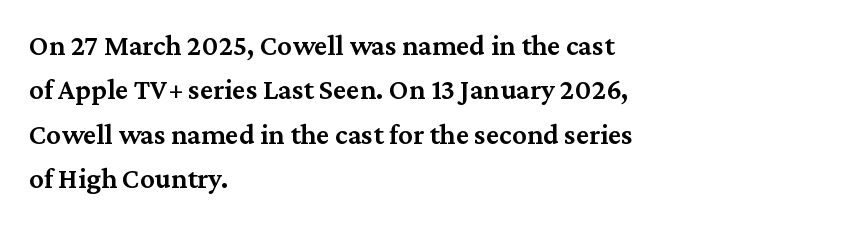
You could not count columns in this text — the font is proportionally spaced. Strokes here are thickened, but only to semibold level. To sum up the face: it has serifs. Standard letterfit; no display-style spreading of the glyphs. This rendering features lettering with no underline.
